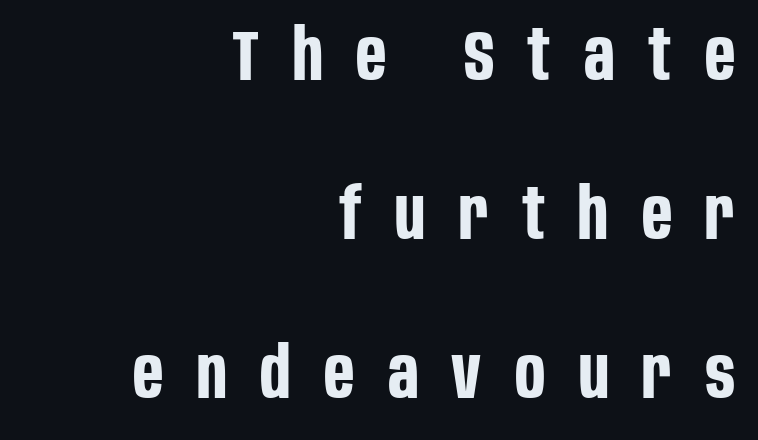
{"serif": "no", "italic": "no", "bold": "yes", "weight": "bold", "width": "condensed", "stroke_contrast": "low", "x_height": "large", "monospaced": "no", "underline": "no", "align": "right", "line_spacing": "loose", "line_spacing_ratio": 2.24, "letter_spacing": "wide", "letter_spacing_em": 0.47, "glyph_px": 71}
